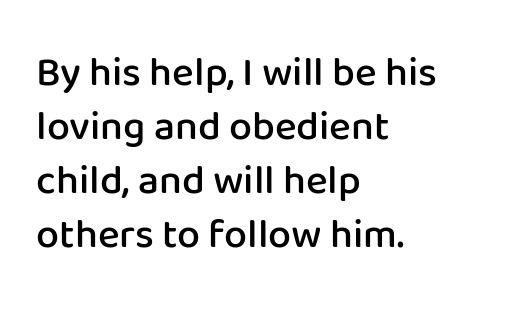
{"serif": "no", "italic": "no", "bold": "semi", "weight": "semibold", "width": "normal", "stroke_contrast": "low", "x_height": "medium", "monospaced": "no", "underline": "no", "align": "left", "line_spacing": "normal", "line_spacing_ratio": 1.32, "letter_spacing": "normal", "letter_spacing_em": 0.0, "glyph_px": 41}
